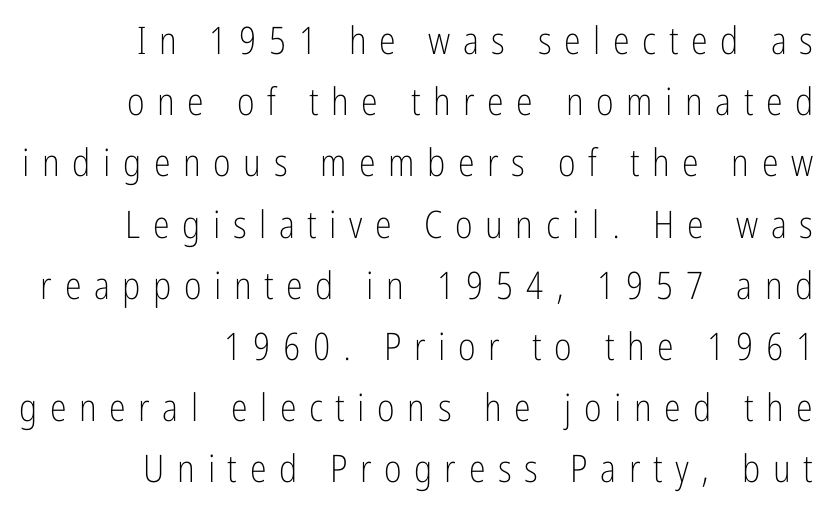
{"serif": "no", "italic": "no", "bold": "no", "weight": "light", "width": "condensed", "stroke_contrast": "low", "x_height": "medium", "monospaced": "no", "underline": "no", "align": "right", "line_spacing": "normal", "line_spacing_ratio": 1.61, "letter_spacing": "wide", "letter_spacing_em": 0.33, "glyph_px": 38}
